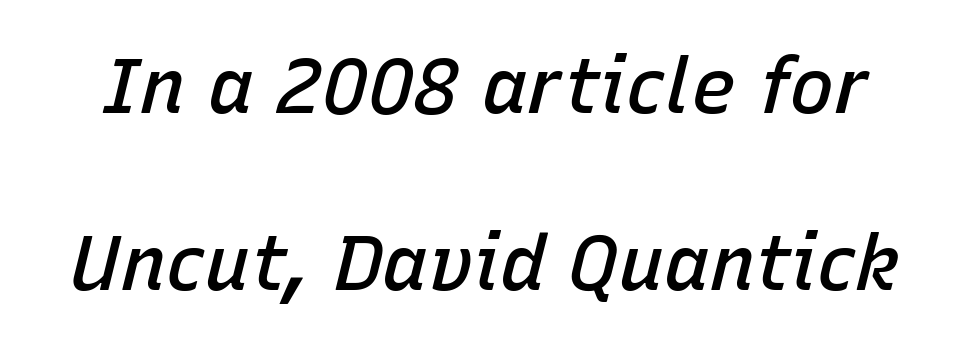
The passage shown has conventional tracking throughout. Do the characters align in a grid? No, the font is proportional. Semibold letterforms, between regular and bold. Rows of type keep a wide berth in the vertical direction. The axis of the letterforms is tilted away from vertical. Only glyphs here, with clear space below each row.
